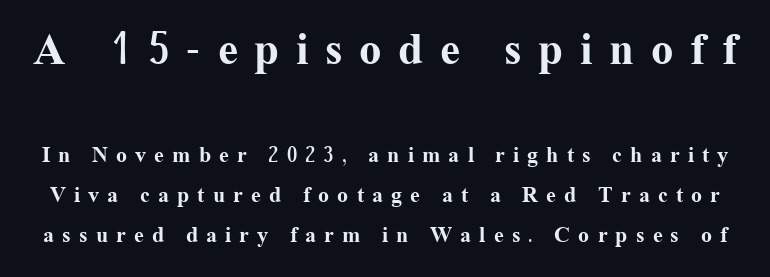
The image shows 45 px bold serif type, upright; set line spacing 1.81x, unusually wide letter spacing (+0.37 em), not underlined; the first (top) block is 2.05x larger; medium stroke contrast and a medium x-height.
